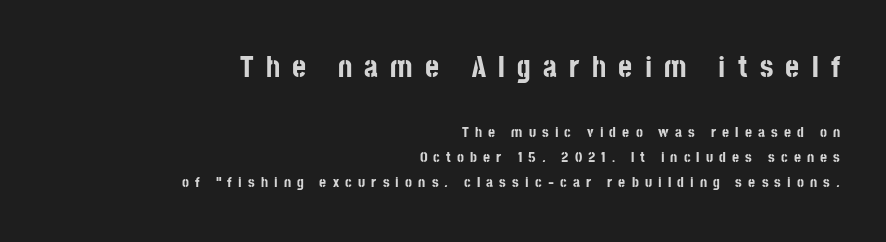
{"serif": "no", "italic": "no", "bold": "yes", "weight": "bold", "width": "condensed", "stroke_contrast": "low", "x_height": "large", "monospaced": "no", "underline": "no", "align": "right", "line_spacing": "normal", "line_spacing_ratio": 1.69, "letter_spacing": "wide", "letter_spacing_em": 0.41, "larger_block": "first", "size_ratio": 2.0, "glyph_px": 30}
